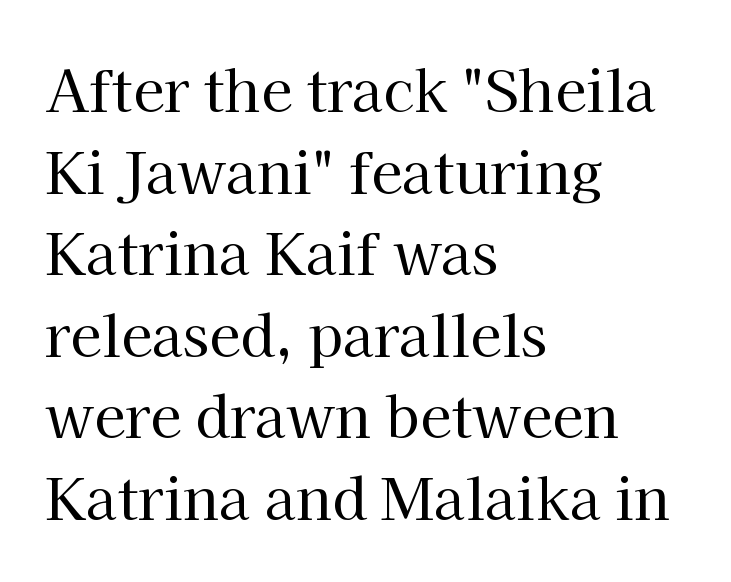
These lines are composed in type with serifs. Summary of weight: not heavy and not bold. You can tell it's not italic because the verticals are truly vertical. How would I describe the line gaps? Plain and ordinary. You could not count columns in this text — the font is proportionally spaced.
